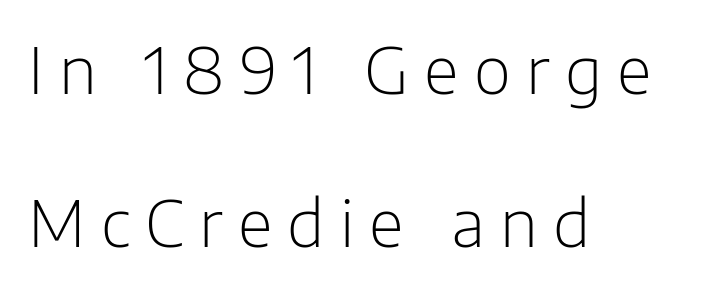
Q: Is the text bold? A: No.
Q: Is the text italic (slanted)? A: No, it is upright.
Q: Is the typeface a serif or a sans-serif typeface? A: Sans-serif.
Q: Is the text underlined? A: No.
Q: How is the paragraph aligned? A: Left-aligned.
Q: Is the spacing between letters normal or unusually wide? A: Unusually wide.
Q: Is the spacing between lines tight, normal or loose? A: Loose.
Q: Width (condensed, normal, or wide)? A: Normal.
Q: Stroke contrast? A: Low.
Q: x-height? A: Medium.
Q: Monospaced? A: No.
